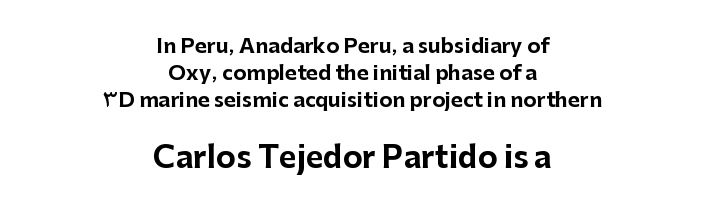
{"serif": "no", "italic": "no", "bold": "yes", "weight": "bold", "width": "normal", "stroke_contrast": "low", "x_height": "medium", "monospaced": "no", "underline": "no", "align": "center", "line_spacing": "normal", "line_spacing_ratio": 1.34, "letter_spacing": "normal", "letter_spacing_em": 0.0, "larger_block": "second", "size_ratio": 1.5, "glyph_px": 30}
